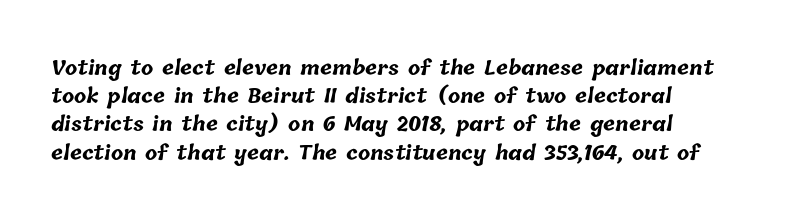
Heft: maximum for text — a bold. One glance says typical: line gaps are just what's usual. Look at the tracking — it's just the regular setting, nothing added. No word sits above an underline.
